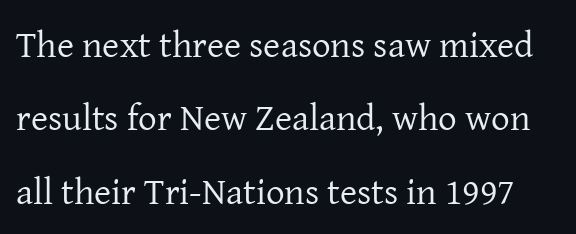
The image shows 37 px regular-weight serif type, upright; set loose line spacing (1.98x), normal letter spacing, not underlined; low stroke contrast and a medium x-height.
